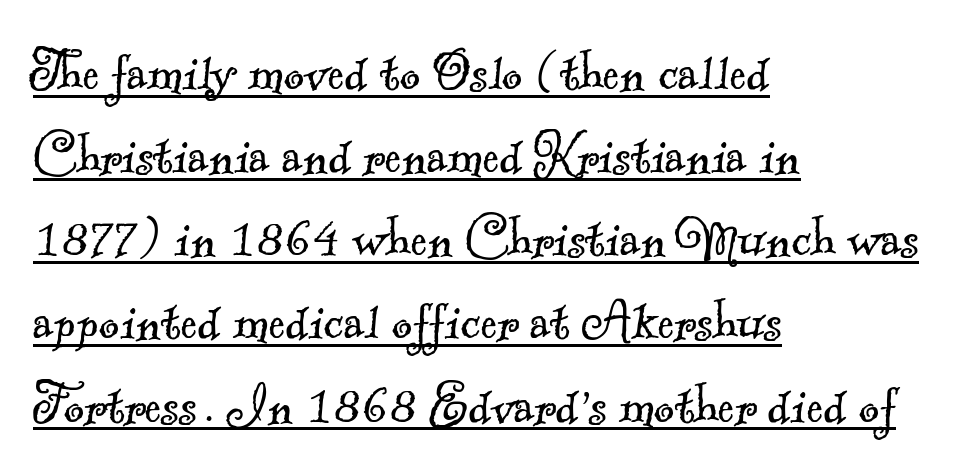
The image shows 63 px light serif type; set left-aligned, normal line spacing (1.32x), normal letter spacing, underlined; a small x-height.
